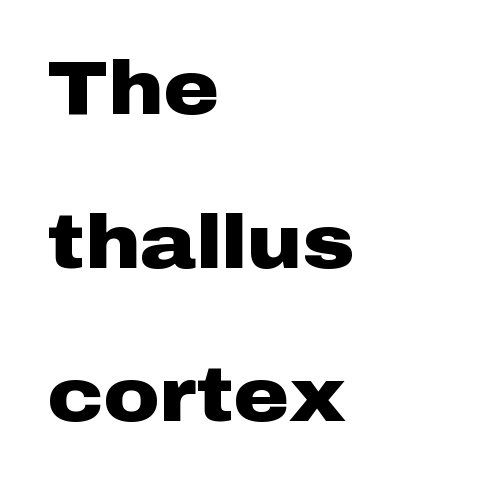
{"serif": "no", "italic": "no", "bold": "yes", "weight": "heavy", "width": "wide", "stroke_contrast": "low", "x_height": "medium", "monospaced": "no", "underline": "no", "align": "left", "line_spacing": "loose", "line_spacing_ratio": 2.02, "letter_spacing": "normal", "letter_spacing_em": 0.0, "glyph_px": 76}
